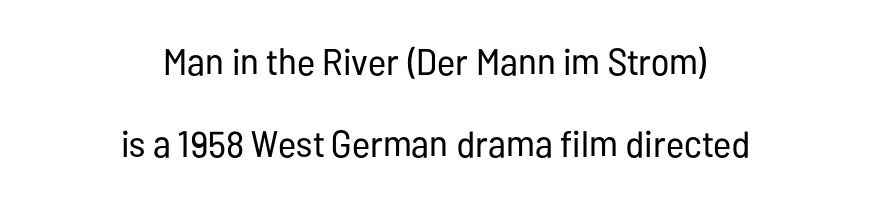
The image shows 37 px regular-weight, condensed sans-serif type, upright; set centered, loose line spacing (2.21x), normal letter spacing, not underlined; low stroke contrast and a medium x-height.
